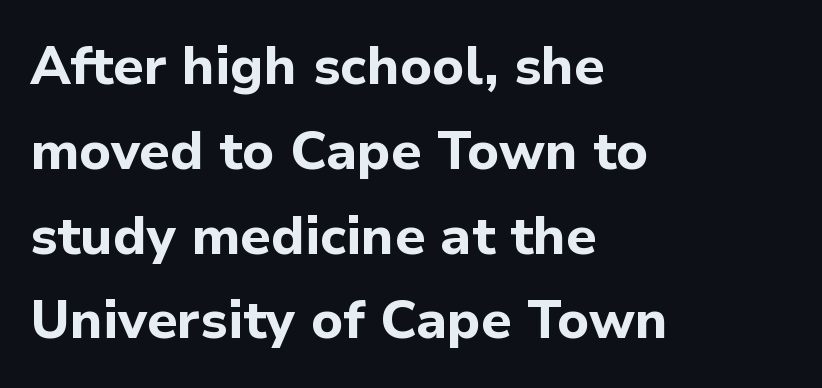
{"serif": "no", "italic": "no", "bold": "yes", "weight": "bold", "width": "normal", "stroke_contrast": "low", "x_height": "medium", "monospaced": "no", "underline": "no", "align": "left", "line_spacing": "normal", "line_spacing_ratio": 1.6, "letter_spacing": "normal", "letter_spacing_em": 0.0, "glyph_px": 53}
